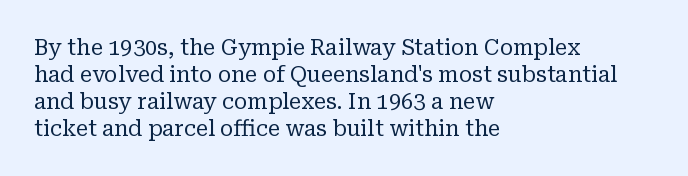
Q: Is the text bold? A: No.
Q: Is the text italic (slanted)? A: No, it is upright.
Q: Is the text underlined? A: No.
Q: How is the paragraph aligned? A: Left-aligned.
Q: Is the spacing between letters normal or unusually wide? A: Normal.
